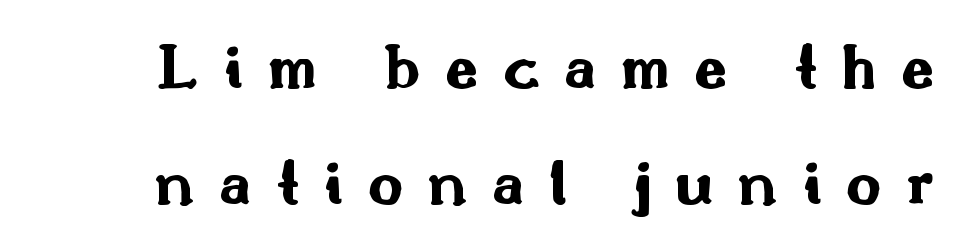
The image shows 68 px bold, wide sans-serif type, upright; set line spacing 1.71x, unusually wide letter spacing (+0.36 em), not underlined; medium stroke contrast and a small x-height.
